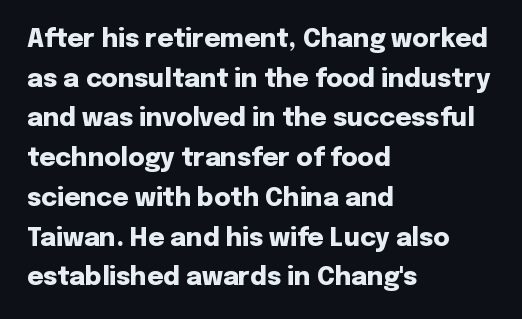
The words here are not underlined. Glyph-to-glyph distance matches everyday printed text. The rows are spaced the way most documents space them. The lettering holds an erect, upright posture throughout. Heavy-handed strokes throughout: this text is bold. Which margin do the lines hug? The left one — the right edge is uneven.
